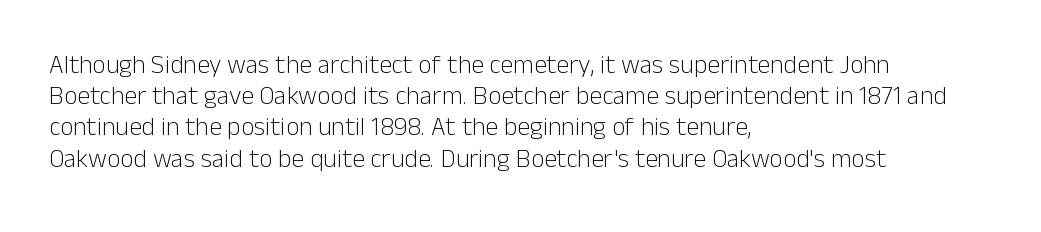
One-word summary of the alignment: left. In terms of letterspacing, this is plain default setting. The words here are not underlined. The characters are drawn with everyday or finer stroke widths. The letters stand straight up with perfectly vertical stems.
